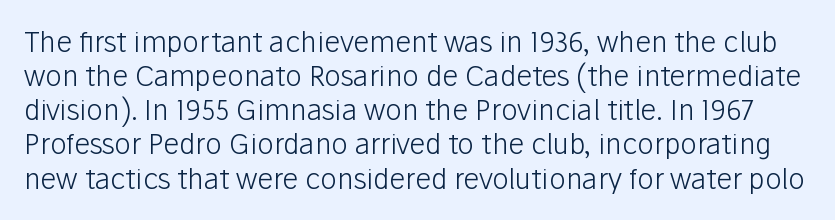
{"serif": "no", "italic": "no", "bold": "no", "weight": "light", "width": "normal", "stroke_contrast": "low", "x_height": "medium", "monospaced": "no", "underline": "no", "line_spacing_ratio": 1.22, "letter_spacing": "normal", "letter_spacing_em": 0.0, "glyph_px": 28}
